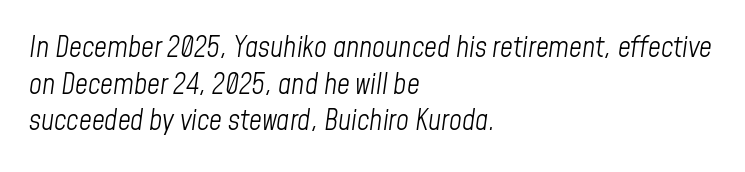
The image shows 28 px light, condensed type, italic (leaning right); set left-aligned, normal line spacing (1.31x), normal letter spacing, not underlined; low stroke contrast and a medium x-height.
